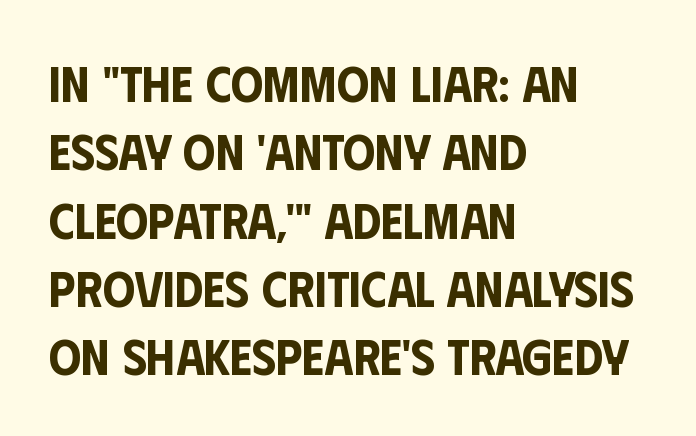
The paragraph has a hard left edge and a soft right edge. What's the leading like? Ordinary, nothing unusual. There is no visible air inserted between adjacent glyphs. Varying glyph widths throughout — classic text-font behaviour.
